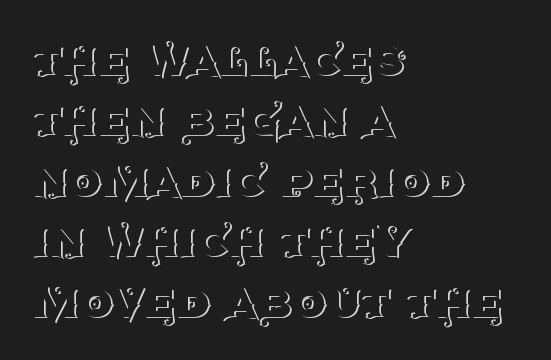
Q: Is the text bold? A: No.
Q: Is the text italic (slanted)? A: No, it is upright.
Q: Is the typeface a serif or a sans-serif typeface? A: Serif.
Q: Is the text underlined? A: No.
Q: How is the paragraph aligned? A: Left-aligned.
Q: Is the spacing between letters normal or unusually wide? A: Normal.
Q: Is the spacing between lines tight, normal or loose? A: Tight.
Q: Width (condensed, normal, or wide)? A: Normal.
Q: Stroke contrast? A: Medium.
Q: x-height? A: Large.
Q: Monospaced? A: No.
